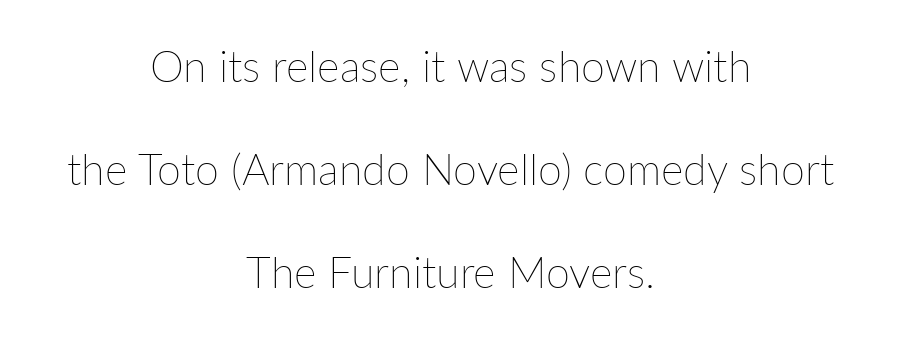
Varying glyph widths throughout — classic text-font behaviour. Quick note: interline space is abundant. The cut favours lightness, reaching ordinary text weight at its darkest. Visually the block forms a symmetrical silhouette, jagged on both flanks.
